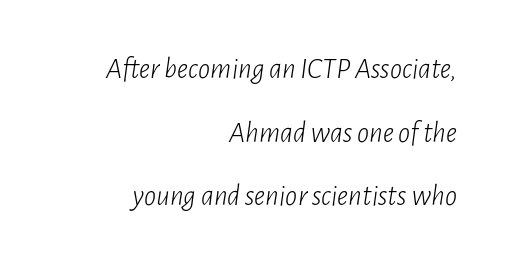
The image shows 30 px light, condensed type, italic (leaning right); set right-aligned, loose line spacing (2.12x), normal letter spacing, not underlined; low stroke contrast and a medium x-height.
